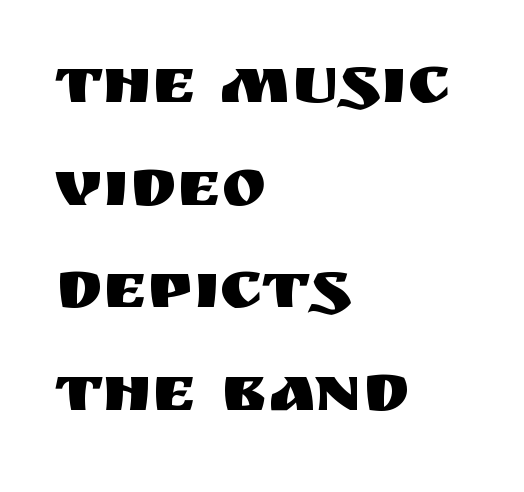
The string is rendered with underlining switched off. You could not count columns in this text — the font is proportionally spaced. Does the type have serifs? No, each stem ends abruptly. Italic: no, the glyphs are upright roman. The rendering anchors every line to the left-hand side. The rows are spaced the way most documents space them.
